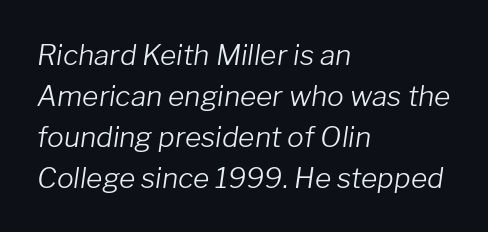
Looks like regular typesetting: each glyph gets only the width it needs. The leading is moderate, giving the passage an even texture. These lines were composed using italics. Stems and bowls with no extra thickness — not bold.
